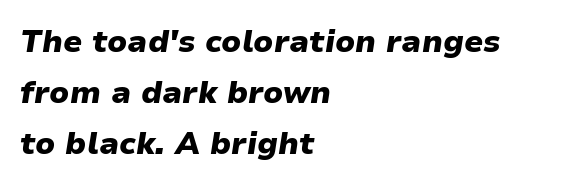
Q: Is the text bold? A: Yes.
Q: Is the text italic (slanted)? A: Yes, it leans right by about 9 degrees.
Q: Is the text underlined? A: No.
Q: How is the paragraph aligned? A: Left-aligned.
Q: Is the spacing between letters normal or unusually wide? A: Normal.
Q: Is the spacing between lines tight, normal or loose? A: Normal.
Q: Width (condensed, normal, or wide)? A: Normal.
Q: Stroke contrast? A: Low.
Q: x-height? A: Medium.
Q: Monospaced? A: No.
